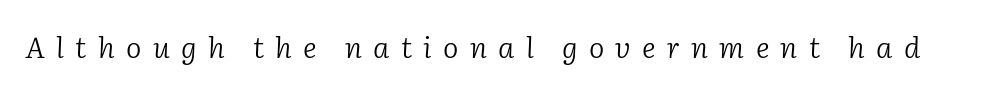
The image shows 29 px light serif type, italic (leaning right); set unusually wide letter spacing (+0.39 em), not underlined; low stroke contrast and a medium x-height.
